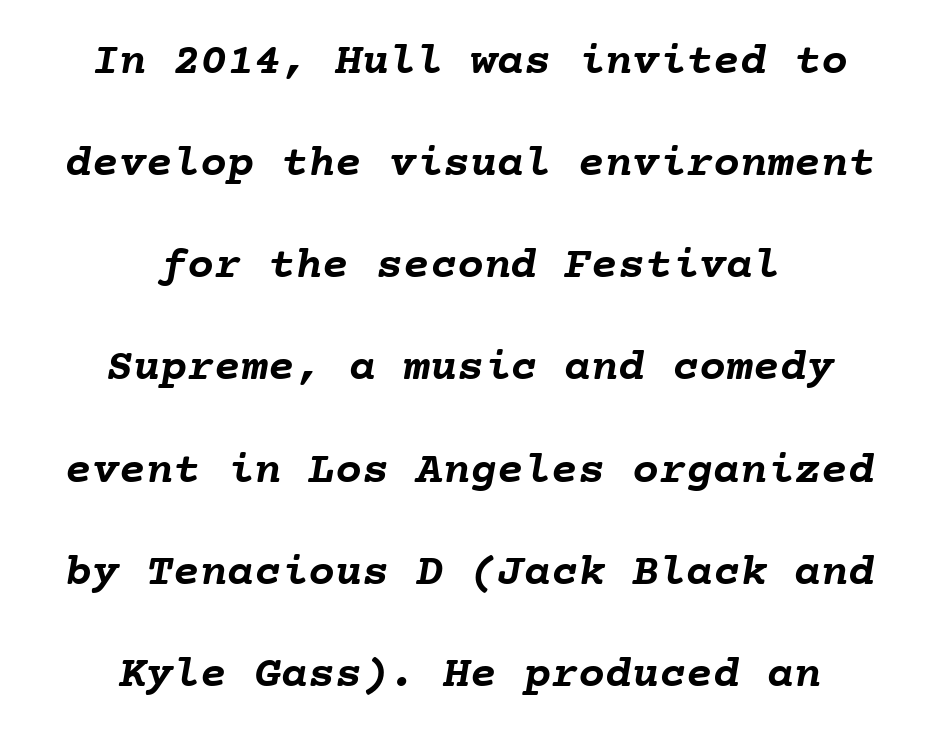
The image shows 45 px semibold type, monospaced; set centered, loose line spacing (2.27x), normal letter spacing, not underlined; low stroke contrast and a medium x-height.
